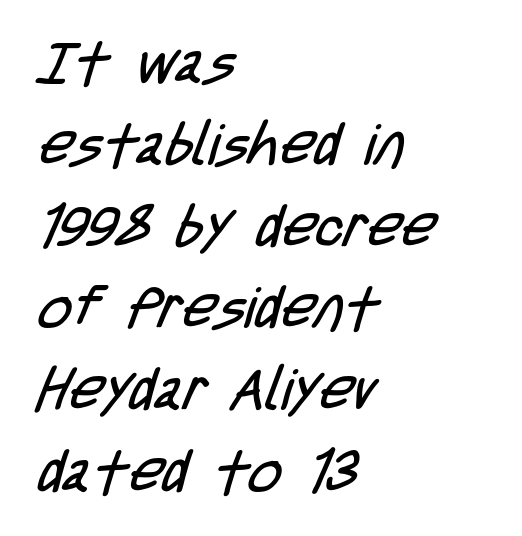
The image shows 58 px regular-weight, condensed sans-serif type; set left-aligned, normal line spacing (1.41x), normal letter spacing, not underlined; low stroke contrast and a large x-height.
